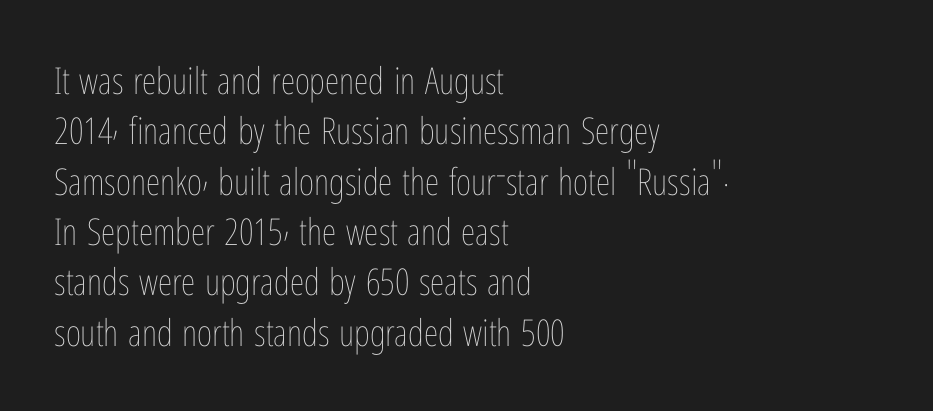
The image shows 37 px thin, condensed type, upright; set left-aligned, normal line spacing (1.36x), normal letter spacing, not underlined; low stroke contrast and a medium x-height.
